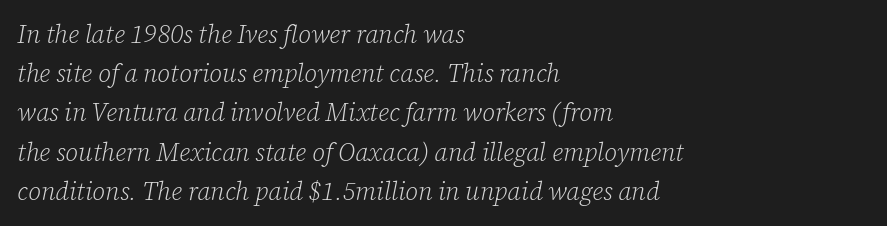
The font is comparable to plain body text, perhaps lighter. Characters follow at the spacing the type designer built in. The glyphs look as if they've been sheared to an angle. The leading is moderate, giving the passage an even texture. Type without underlining.
